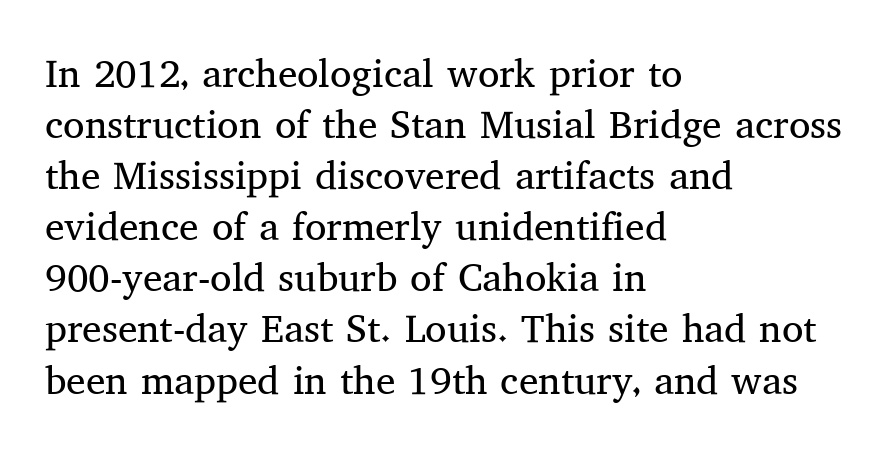
{"serif": "yes", "italic": "no", "bold": "no", "weight": "regular", "width": "normal", "stroke_contrast": "medium", "x_height": "medium", "monospaced": "no", "underline": "no", "align": "left", "line_spacing": "normal", "line_spacing_ratio": 1.31, "letter_spacing": "normal", "letter_spacing_em": 0.0, "glyph_px": 39}
